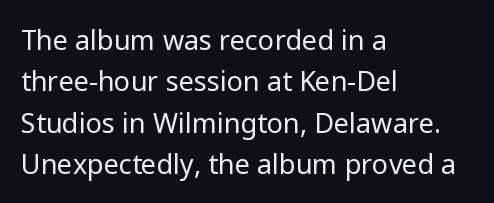
The image shows 27 px text type, upright; set left-aligned, normal line spacing (1.53x), normal letter spacing, not underlined.
